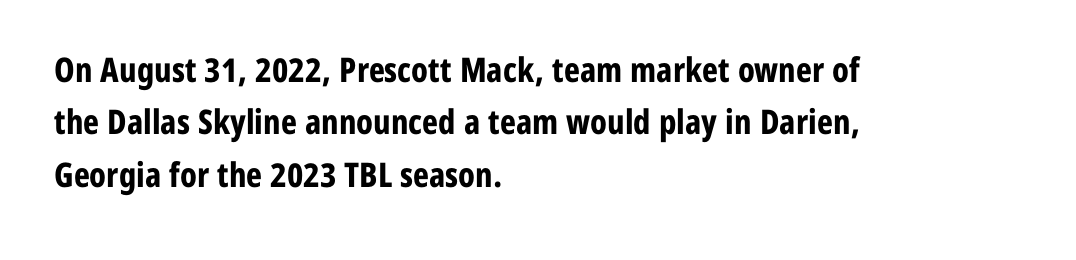
The image shows 34 px bold, condensed sans-serif type, upright; set left-aligned, normal line spacing (1.54x), normal letter spacing, not underlined; low stroke contrast and a medium x-height.
